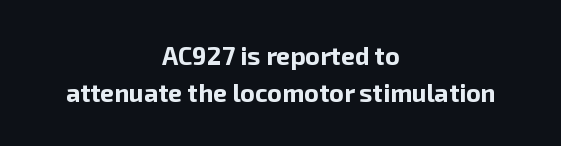
The horizontal fit of the characters is conventional and even. Notice how descenders clear the ascenders below comfortably — that's standard leading. The lettering stays uniformly vertical, giving the passage a roman look. Plain, unruled lines of type.
